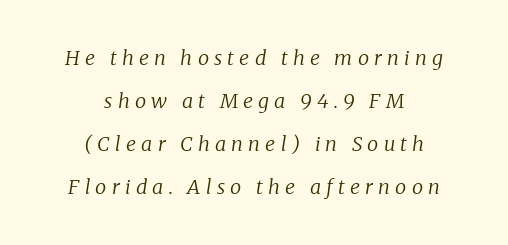
{"italic": "yes", "lean": "right", "slant_degrees": 8, "bold": "no", "underline": "no", "align": "center", "line_spacing": "loose", "line_spacing_ratio": 2.15, "letter_spacing": "wide", "letter_spacing_em": 0.26, "glyph_px": 20}
